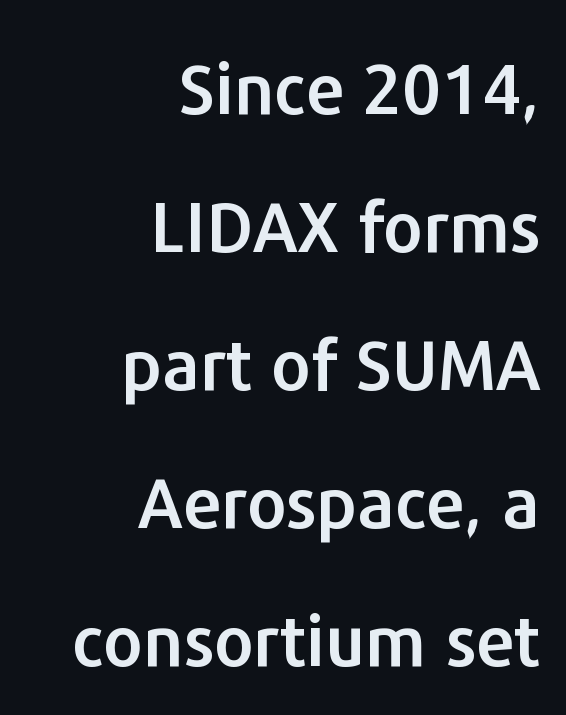
This is the regular roman posture of the typeface. Whoever set this chose breathing room over compactness in the vertical rhythm. Words float on clear page, feet unadorned. Honestly, the letter spacing is just normal — you wouldn't notice it.
